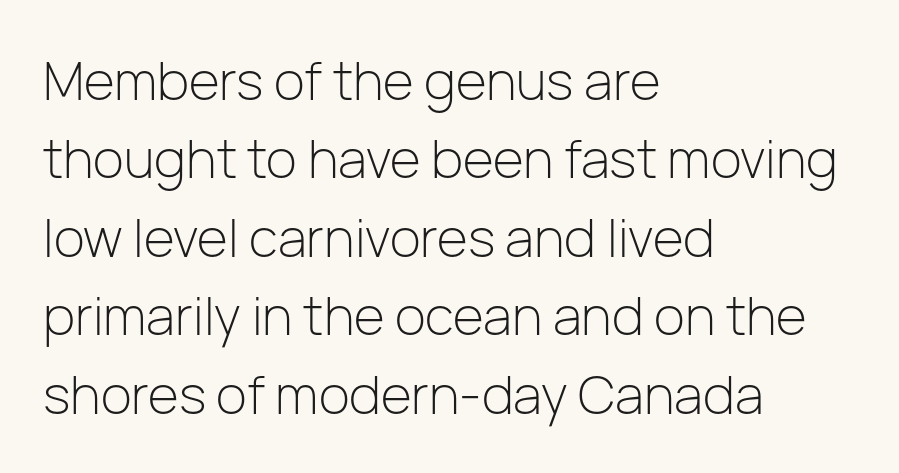
Q: Is the text bold? A: No.
Q: Is the text italic (slanted)? A: No, it is upright.
Q: Is the typeface a serif or a sans-serif typeface? A: Sans-serif.
Q: Is the text underlined? A: No.
Q: How is the paragraph aligned? A: Left-aligned.
Q: Is the spacing between letters normal or unusually wide? A: Normal.
Q: Is the spacing between lines tight, normal or loose? A: Normal.
Q: Width (condensed, normal, or wide)? A: Normal.
Q: Stroke contrast? A: Low.
Q: x-height? A: Medium.
Q: Monospaced? A: No.
